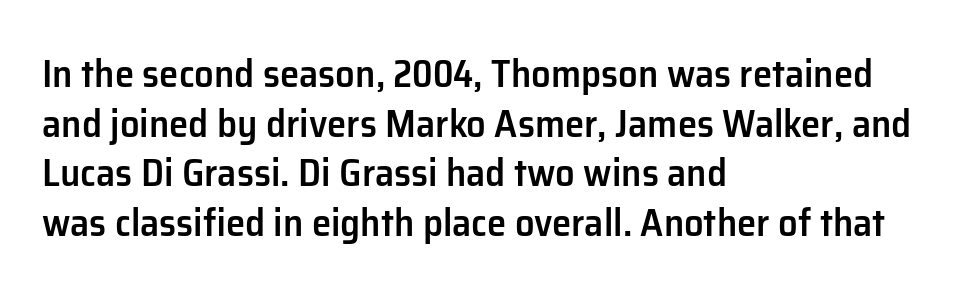
Q: Is the text bold? A: Semi-bold.
Q: Is the text italic (slanted)? A: No, it is upright.
Q: Is the typeface a serif or a sans-serif typeface? A: Sans-serif.
Q: Is the text underlined? A: No.
Q: How is the paragraph aligned? A: Left-aligned.
Q: Is the spacing between letters normal or unusually wide? A: Normal.
Q: Is the spacing between lines tight, normal or loose? A: Normal.
Q: Width (condensed, normal, or wide)? A: Normal.
Q: Stroke contrast? A: Low.
Q: x-height? A: Medium.
Q: Monospaced? A: No.
